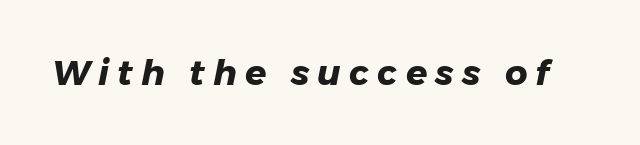
The passage shown is typeset with a sans-serif family. Varying glyph widths throughout — classic text-font behaviour. The baseline area is clear. Chunky letters — that's bold for sure. Someone cranked the tracking dial way up on this one.
